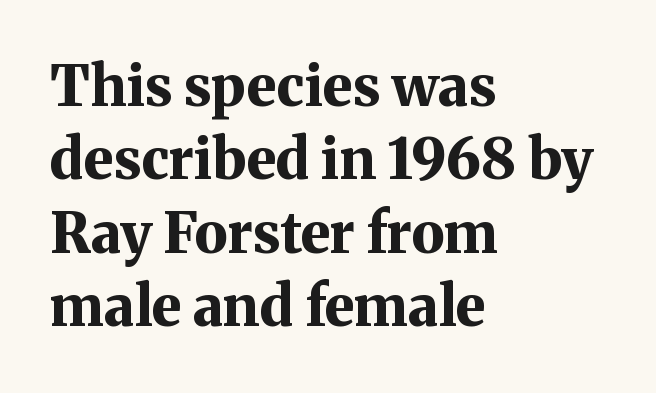
{"serif": "yes", "italic": "no", "bold": "yes", "weight": "bold", "width": "normal", "stroke_contrast": "medium", "x_height": "medium", "monospaced": "no", "underline": "no", "align": "left", "line_spacing": "normal", "line_spacing_ratio": 1.31, "letter_spacing": "normal", "letter_spacing_em": 0.0, "glyph_px": 56}
